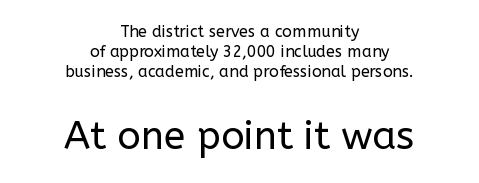
{"serif": "no", "italic": "no", "bold": "no", "weight": "regular", "width": "normal", "stroke_contrast": "low", "x_height": "medium", "monospaced": "no", "underline": "no", "align": "center", "line_spacing": "normal", "line_spacing_ratio": 1.25, "letter_spacing": "normal", "letter_spacing_em": 0.0, "larger_block": "second", "size_ratio": 2.44, "glyph_px": 39}
